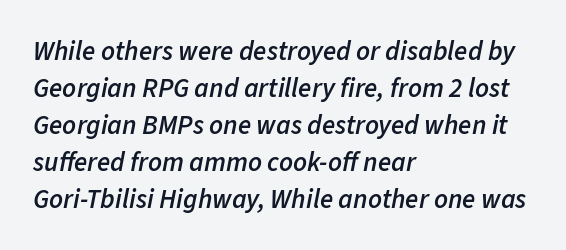
{"italic": "yes", "lean": "right", "slant_degrees": 11, "bold": "semi", "underline": "no", "align": "left", "line_spacing": "normal", "line_spacing_ratio": 1.37, "letter_spacing": "normal", "letter_spacing_em": 0.0, "glyph_px": 27}
